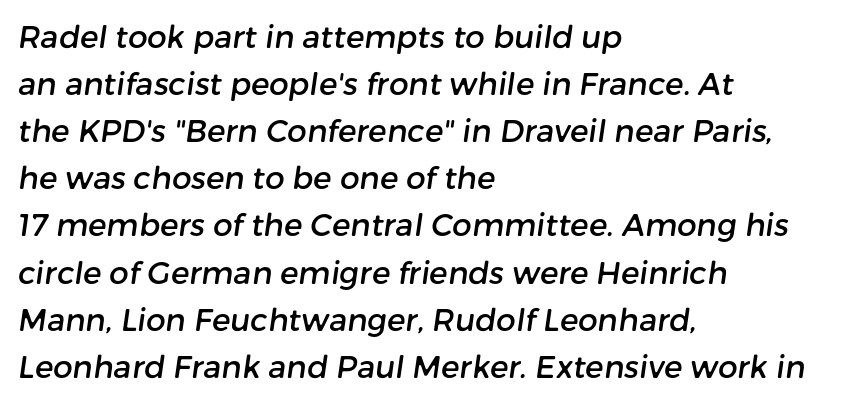
Q: Is the typeface a serif or a sans-serif typeface? A: Sans-serif.
Q: Is the text underlined? A: No.
Q: How is the paragraph aligned? A: Left-aligned.
Q: Is the spacing between letters normal or unusually wide? A: Normal.
Q: Is the spacing between lines tight, normal or loose? A: Normal.
Q: Width (condensed, normal, or wide)? A: Normal.
Q: Stroke contrast? A: Low.
Q: x-height? A: Medium.
Q: Monospaced? A: No.
